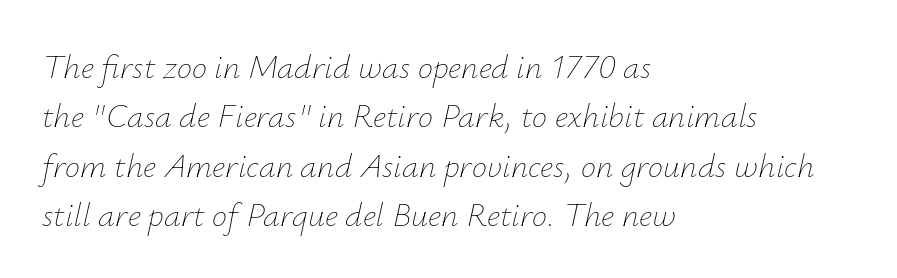
Q: Is the text bold? A: No.
Q: Is the text italic (slanted)? A: Yes, it leans right by about 12 degrees.
Q: Is the text underlined? A: No.
Q: How is the paragraph aligned? A: Left-aligned.
Q: Is the spacing between letters normal or unusually wide? A: Normal.
Q: Is the spacing between lines tight, normal or loose? A: Normal.
Q: Width (condensed, normal, or wide)? A: Normal.
Q: Stroke contrast? A: Low.
Q: x-height? A: Small.
Q: Monospaced? A: No.
